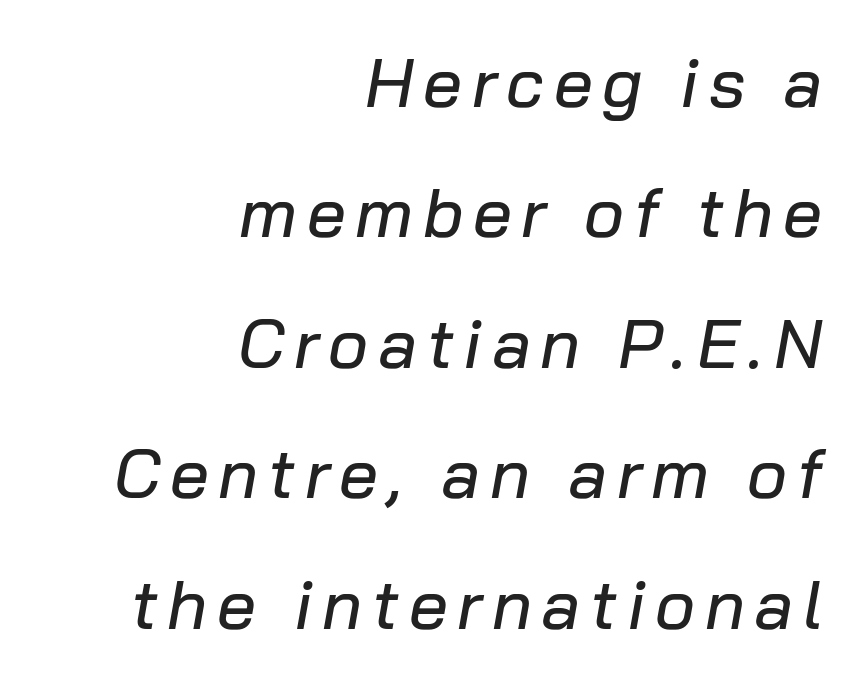
Character widths vary here, with narrow letters taking less room than wide ones. It's the slanting kind of type. Is the block centered? No — it sits flush against the right margin. Clear beneath every line of the passage.
